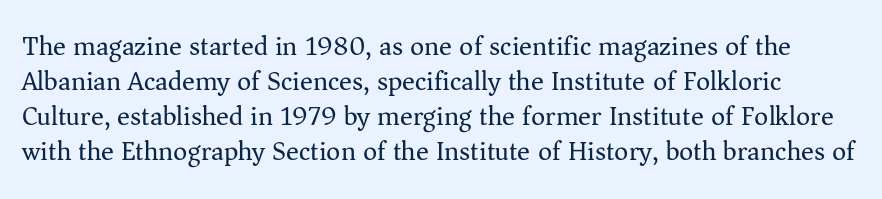
Q: Is the text bold? A: No.
Q: Is the text italic (slanted)? A: No, it is upright.
Q: Is the text underlined? A: No.
Q: Is the spacing between letters normal or unusually wide? A: Normal.
Q: Is the spacing between lines tight, normal or loose? A: Normal.
